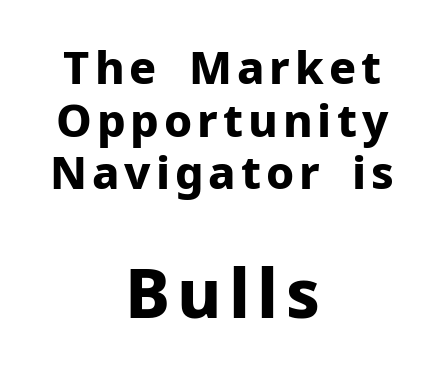
Q: Is the text bold? A: Yes.
Q: Is the text italic (slanted)? A: No, it is upright.
Q: Is the typeface a serif or a sans-serif typeface? A: Sans-serif.
Q: Is the text underlined? A: No.
Q: How is the paragraph aligned? A: Centered.
Q: Which block of text is set in a larger size, the first (top) or the second (bottom)? A: The second (bottom) one.
Q: Width (condensed, normal, or wide)? A: Normal.
Q: Stroke contrast? A: Low.
Q: x-height? A: Medium.
Q: Monospaced? A: No.
